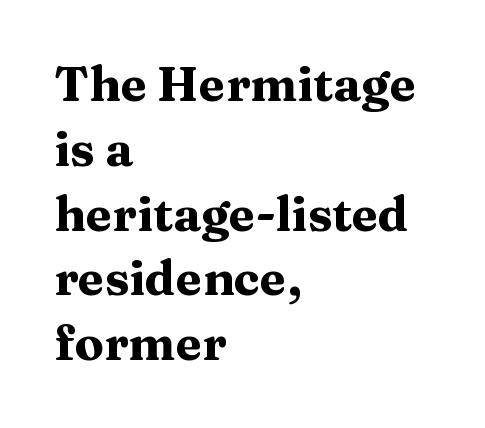
The image shows 48 px heavy, wide serif type, upright; set left-aligned, normal line spacing (1.35x), normal letter spacing, not underlined; medium stroke contrast and a medium x-height.
